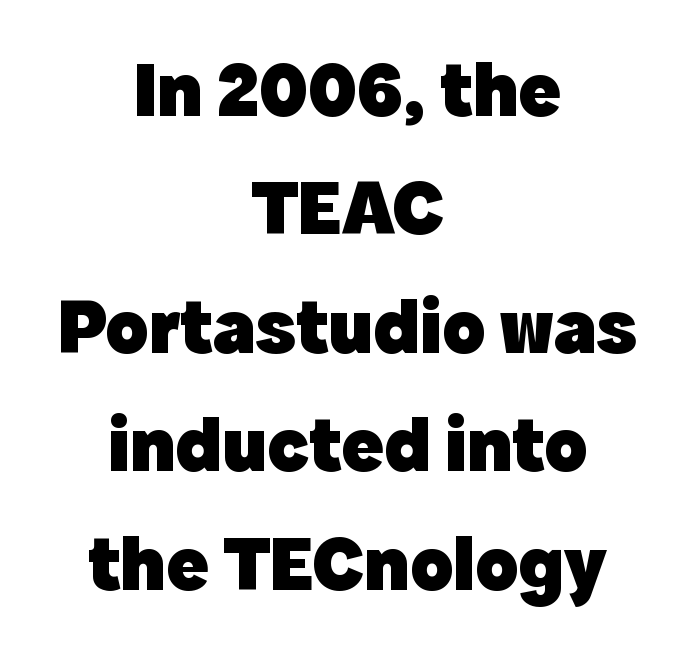
{"serif": "no", "italic": "no", "bold": "yes", "weight": "heavy", "width": "normal", "x_height": "medium", "monospaced": "no", "underline": "no", "align": "center", "line_spacing": "normal", "line_spacing_ratio": 1.5, "letter_spacing": "normal", "letter_spacing_em": 0.0, "glyph_px": 79}
